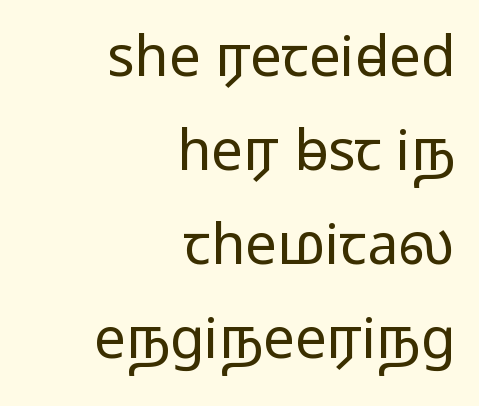
Q: Is the text bold? A: No.
Q: Is the text italic (slanted)? A: No, it is upright.
Q: Is the typeface a serif or a sans-serif typeface? A: Sans-serif.
Q: Is the text underlined? A: No.
Q: How is the paragraph aligned? A: Right-aligned.
Q: Is the spacing between letters normal or unusually wide? A: Normal.
Q: Is the spacing between lines tight, normal or loose? A: Normal.
Q: Width (condensed, normal, or wide)? A: Wide.
Q: Stroke contrast? A: Low.
Q: x-height? A: Medium.
Q: Monospaced? A: No.
